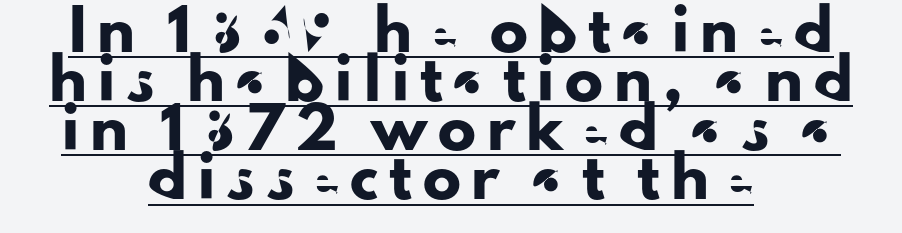
Font category for this specimen: sans-serif. Style check: upright. This block has exactly the height ordinary leading produces. Honestly, the underline is the first thing you notice here.
